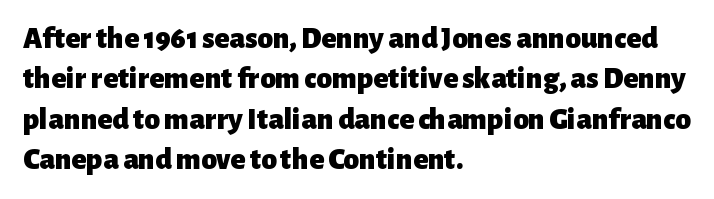
This block has exactly the height ordinary leading produces. Nothing unusual about the tracking: characters are spaced as the font intends. Unmarked baselines from the first word to the last. A sans-serif font was chosen for this passage. The passage is arranged the way most books set body copy — flush left. Think of a printed novel: that variable character pitch is what you see here.
